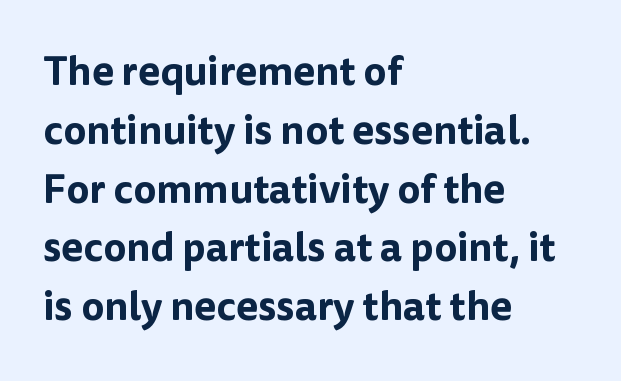
Q: Is the text italic (slanted)? A: No, it is upright.
Q: Is the typeface a serif or a sans-serif typeface? A: Sans-serif.
Q: Is the text underlined? A: No.
Q: How is the paragraph aligned? A: Left-aligned.
Q: Is the spacing between letters normal or unusually wide? A: Normal.
Q: Is the spacing between lines tight, normal or loose? A: Normal.
Q: Width (condensed, normal, or wide)? A: Normal.
Q: Stroke contrast? A: Low.
Q: x-height? A: Medium.
Q: Monospaced? A: No.
